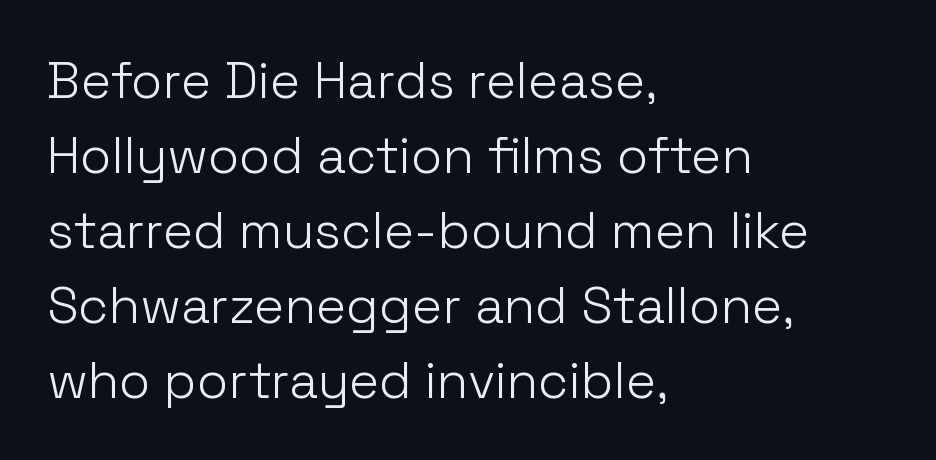
Casual observation: everything's shoved over to the left. Classification — sans serif. Interline gaps are of average width in this sample. Is the type heavy? It reads as light-to-regular instead.
